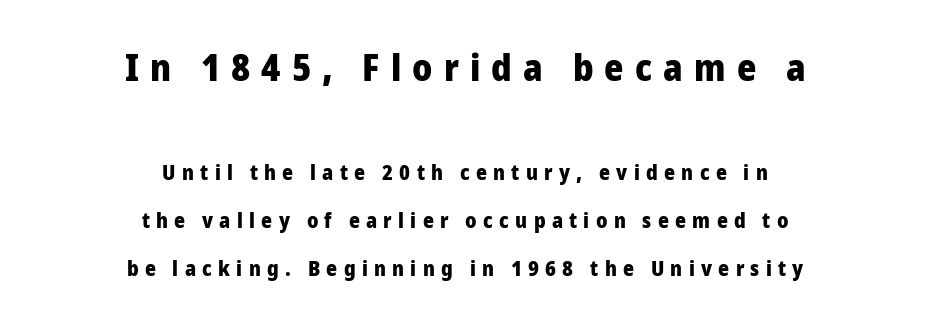
{"serif": "no", "italic": "no", "bold": "yes", "weight": "heavy", "width": "normal", "stroke_contrast": "low", "x_height": "medium", "monospaced": "no", "underline": "no", "align": "center", "line_spacing": "loose", "line_spacing_ratio": 2.28, "letter_spacing": "wide", "letter_spacing_em": 0.3, "larger_block": "first", "size_ratio": 1.76, "glyph_px": 37}
